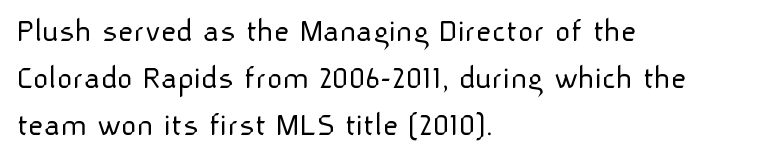
The image shows 34 px light sans-serif type, upright; set left-aligned, normal line spacing (1.38x), normal letter spacing, not underlined; low stroke contrast and a medium x-height.
